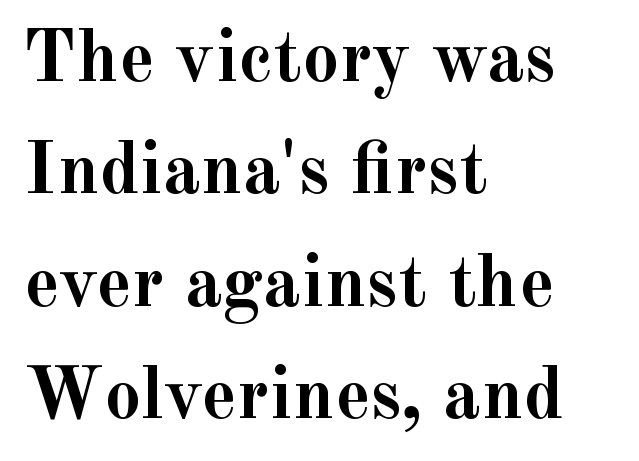
{"serif": "yes", "italic": "no", "bold": "yes", "weight": "semibold", "width": "normal", "x_height": "small", "monospaced": "no", "underline": "no", "align": "left", "line_spacing": "normal", "line_spacing_ratio": 1.52, "letter_spacing": "normal", "letter_spacing_em": 0.0, "glyph_px": 74}
